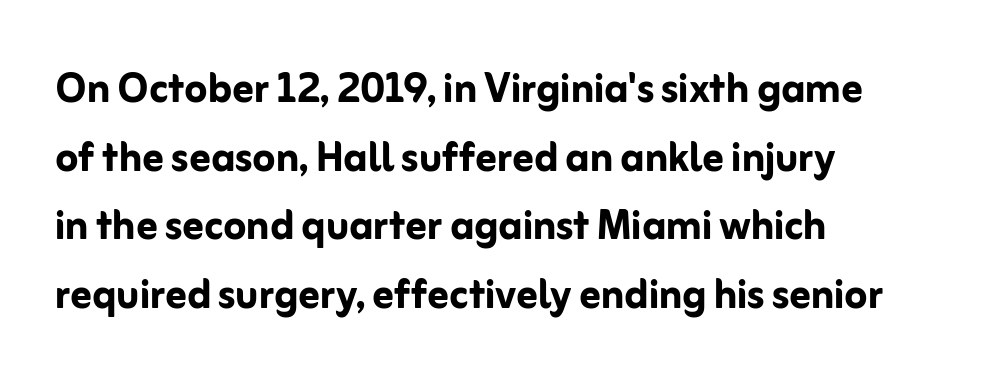
Q: Is the text bold? A: Yes.
Q: Is the text italic (slanted)? A: No, it is upright.
Q: Is the typeface a serif or a sans-serif typeface? A: Sans-serif.
Q: Is the text underlined? A: No.
Q: How is the paragraph aligned? A: Left-aligned.
Q: Is the spacing between letters normal or unusually wide? A: Normal.
Q: Is the spacing between lines tight, normal or loose? A: Normal.
Q: Width (condensed, normal, or wide)? A: Normal.
Q: Stroke contrast? A: Low.
Q: x-height? A: Medium.
Q: Monospaced? A: No.
